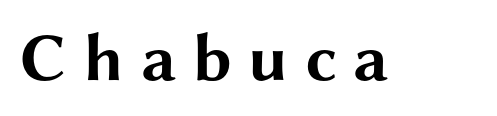
{"serif": "no", "italic": "no", "bold": "yes", "weight": "bold", "width": "wide", "stroke_contrast": "medium", "x_height": "medium", "monospaced": "no", "underline": "no", "letter_spacing": "wide", "letter_spacing_em": 0.24, "glyph_px": 68}
